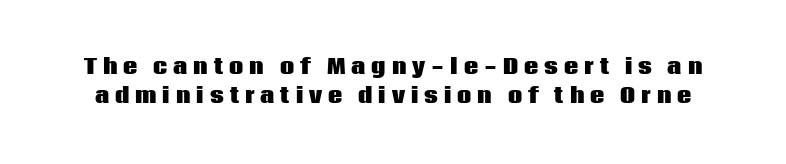
Q: Is the text bold? A: Yes.
Q: Is the text italic (slanted)? A: No, it is upright.
Q: Is the text underlined? A: No.
Q: Is the spacing between letters normal or unusually wide? A: Unusually wide.
Q: Is the spacing between lines tight, normal or loose? A: Normal.
